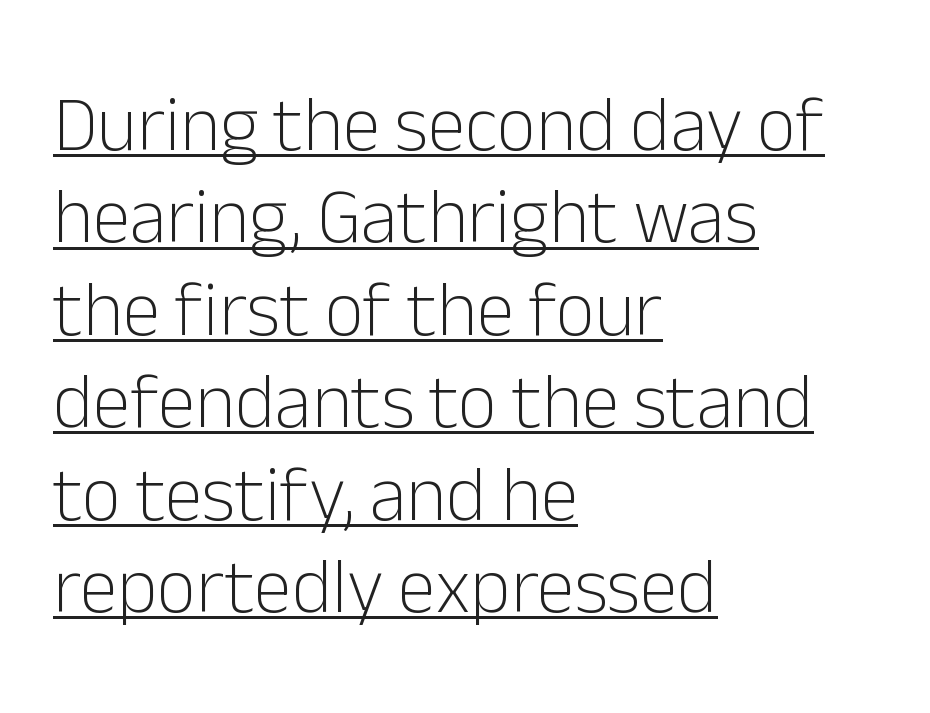
Q: Is the text bold? A: No.
Q: Is the text italic (slanted)? A: No, it is upright.
Q: Is the typeface a serif or a sans-serif typeface? A: Sans-serif.
Q: Is the text underlined? A: Yes.
Q: How is the paragraph aligned? A: Left-aligned.
Q: Is the spacing between letters normal or unusually wide? A: Normal.
Q: Width (condensed, normal, or wide)? A: Normal.
Q: Stroke contrast? A: Low.
Q: x-height? A: Medium.
Q: Monospaced? A: No.
